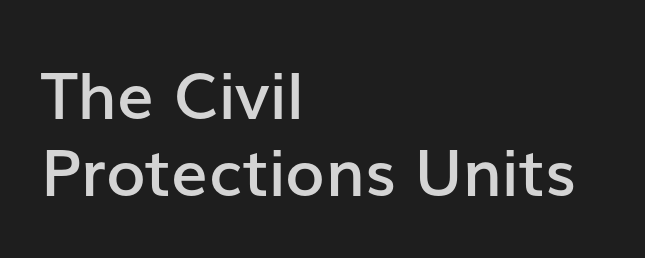
The image shows 65 px semibold sans-serif type, upright; set left-aligned, line spacing 1.18x, normal letter spacing, not underlined; low stroke contrast and a medium x-height.
